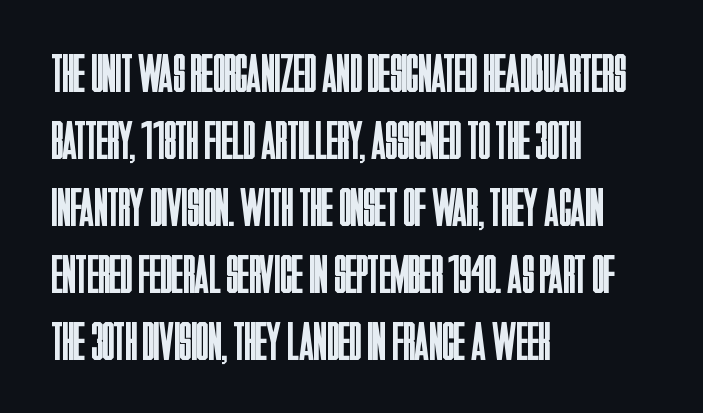
Q: Is the text bold? A: No.
Q: Is the text italic (slanted)? A: No, it is upright.
Q: Is the typeface a serif or a sans-serif typeface? A: Sans-serif.
Q: Is the text underlined? A: No.
Q: How is the paragraph aligned? A: Left-aligned.
Q: Is the spacing between letters normal or unusually wide? A: Normal.
Q: Width (condensed, normal, or wide)? A: Condensed.
Q: Stroke contrast? A: Low.
Q: x-height? A: Large.
Q: Monospaced? A: No.
